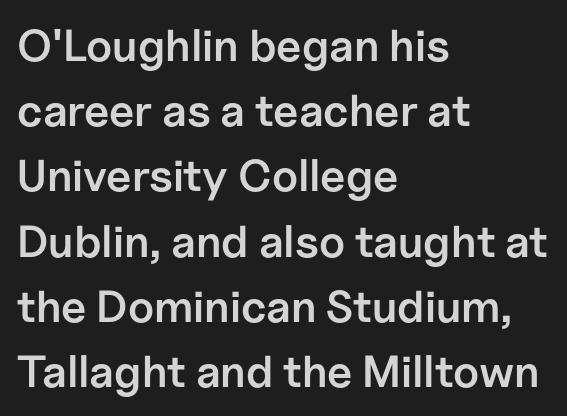
Q: Is the text bold? A: Semi-bold.
Q: Is the text italic (slanted)? A: No, it is upright.
Q: Is the typeface a serif or a sans-serif typeface? A: Sans-serif.
Q: Is the text underlined? A: No.
Q: How is the paragraph aligned? A: Left-aligned.
Q: Is the spacing between letters normal or unusually wide? A: Normal.
Q: Is the spacing between lines tight, normal or loose? A: Normal.
Q: Width (condensed, normal, or wide)? A: Normal.
Q: Stroke contrast? A: Low.
Q: x-height? A: Medium.
Q: Monospaced? A: No.
